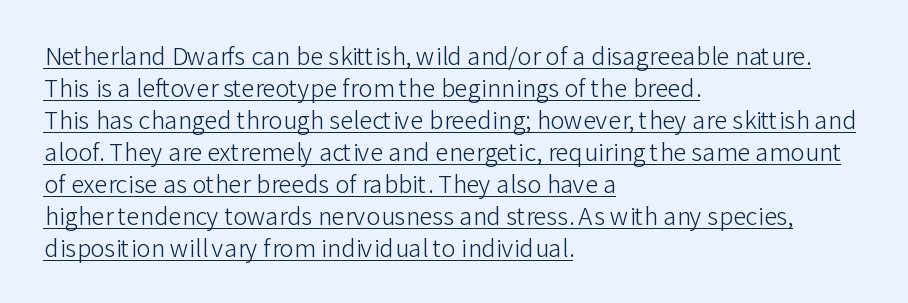
Q: Is the text bold? A: No.
Q: Is the text italic (slanted)? A: No, it is upright.
Q: Is the text underlined? A: Yes.
Q: How is the paragraph aligned? A: Left-aligned.
Q: Is the spacing between letters normal or unusually wide? A: Normal.
Q: Is the spacing between lines tight, normal or loose? A: Normal.
